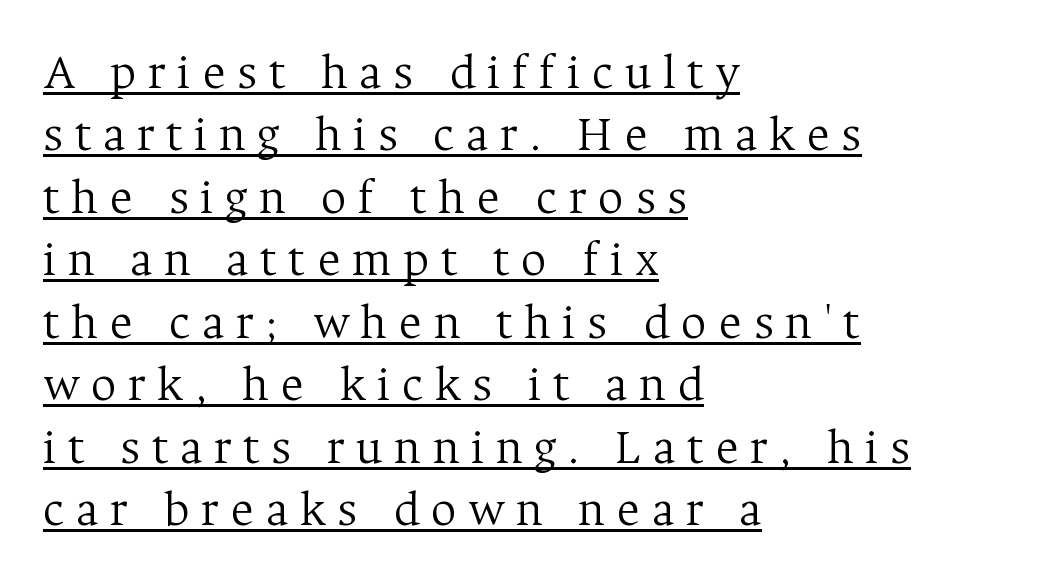
The image shows 50 px light serif type, upright; set left-aligned, normal line spacing (1.25x), unusually wide letter spacing (+0.23 em), underlined; medium stroke contrast and a medium x-height.
